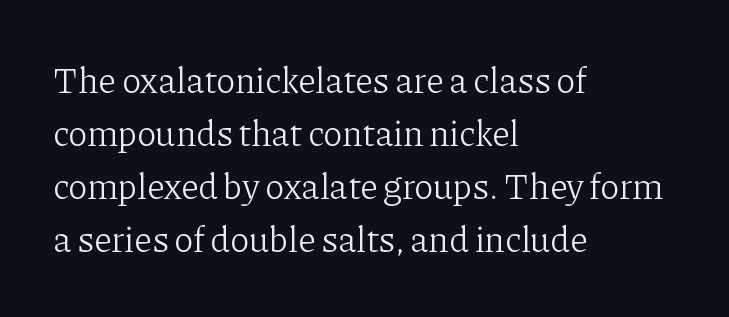
{"serif": "yes", "italic": "no", "bold": "no", "weight": "light", "width": "normal", "stroke_contrast": "low", "x_height": "medium", "monospaced": "no", "underline": "no", "align": "left", "line_spacing": "normal", "line_spacing_ratio": 1.47, "letter_spacing": "normal", "letter_spacing_em": 0.0, "glyph_px": 36}
